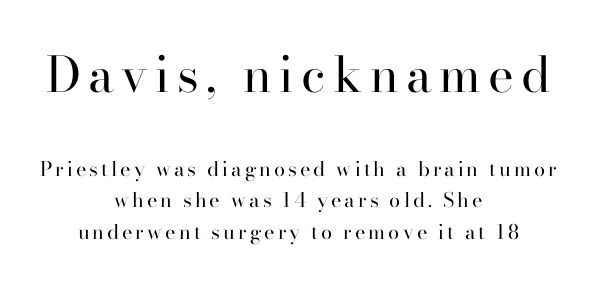
Q: Is the text bold? A: No.
Q: Is the text italic (slanted)? A: No, it is upright.
Q: Is the typeface a serif or a sans-serif typeface? A: Serif.
Q: Is the text underlined? A: No.
Q: How is the paragraph aligned? A: Centered.
Q: Is the spacing between lines tight, normal or loose? A: Normal.
Q: Which block of text is set in a larger size, the first (top) or the second (bottom)? A: The first (top) one.
Q: Width (condensed, normal, or wide)? A: Normal.
Q: Stroke contrast? A: High.
Q: x-height? A: Small.
Q: Monospaced? A: No.
